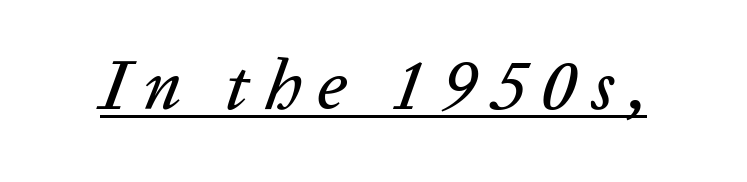
The image shows 71 px text type, italic (leaning right); set unusually wide letter spacing (+0.21 em), underlined; low stroke contrast and a medium x-height.
